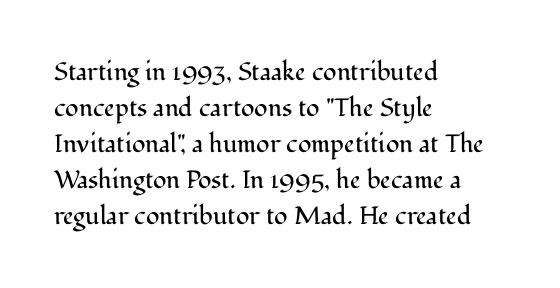
{"italic": "no", "bold": "no", "underline": "no", "align": "left", "line_spacing": "normal", "line_spacing_ratio": 1.44, "letter_spacing": "normal", "letter_spacing_em": 0.0, "glyph_px": 25}
